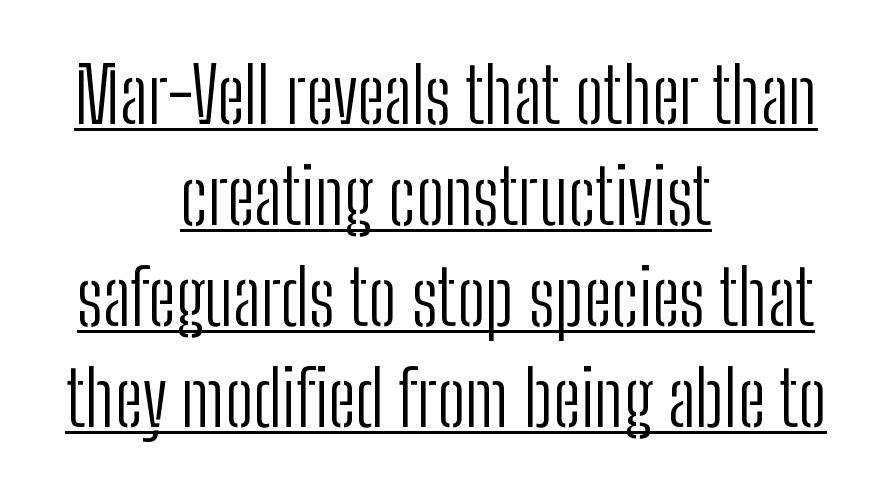
Nobody touched the tracking dial on this one. The passage shown is typed in a proportional face where columns would drift. Posture: vertical. The typeface has the unassuming heft of standard copy or less. The block of text has a typical density, with ordinary space between rows. This is underlined copy, the kind a proofreader might mark for attention.
